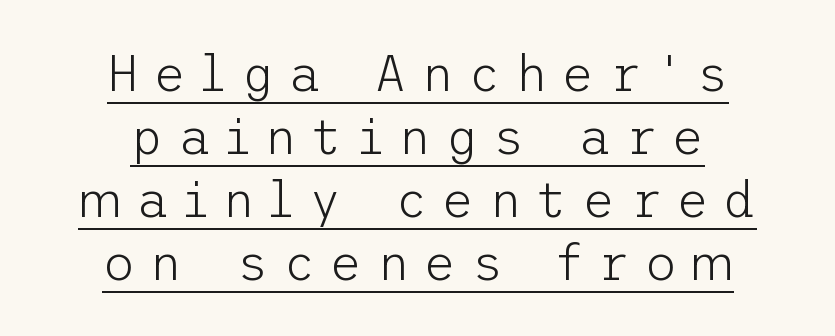
Q: Is the text bold? A: No.
Q: Is the text italic (slanted)? A: No, it is upright.
Q: Is the typeface a serif or a sans-serif typeface? A: Sans-serif.
Q: Is the text underlined? A: Yes.
Q: How is the paragraph aligned? A: Centered.
Q: Is the spacing between letters normal or unusually wide? A: Unusually wide.
Q: Is the spacing between lines tight, normal or loose? A: Normal.
Q: Width (condensed, normal, or wide)? A: Normal.
Q: Stroke contrast? A: Low.
Q: x-height? A: Medium.
